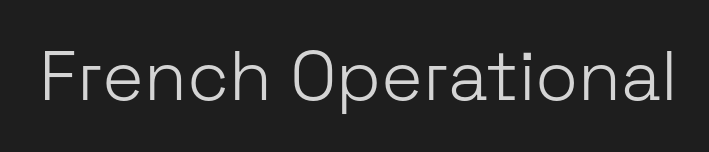
The image shows 70 px light sans-serif type, upright; set normal letter spacing, not underlined; low stroke contrast and a medium x-height.
